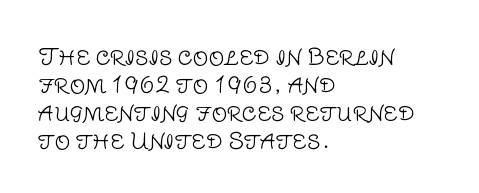
No extra ink here — the face is not bold. Students, observe: this is what conventionally led text looks like. Visually the block forms a straight wall on the left and a jagged coastline on the right. Clear beneath every line of the passage.
